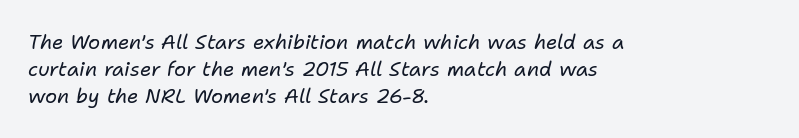
Slanted lettering throughout. If you drew a ruler down the left edge, every line would touch it. The gaps between neighbouring characters are ordinary and unremarkable. A bare baseline throughout the passage. Honestly, the row spacing looks completely unremarkable. Caption: face not bold, strokes unweighted.
